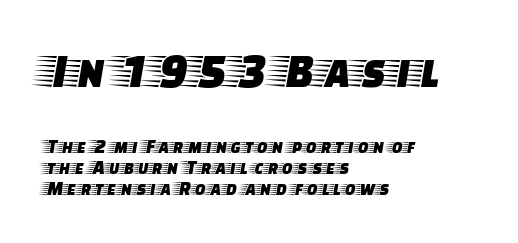
Where is the straight margin? On the left. Note: larger setting up top, smaller setting below. One glance says dense: line gaps are narrower than usual. Only glyphs here, with clear space below each row. The face used here is proportionally spaced, like ordinary book or web type.
